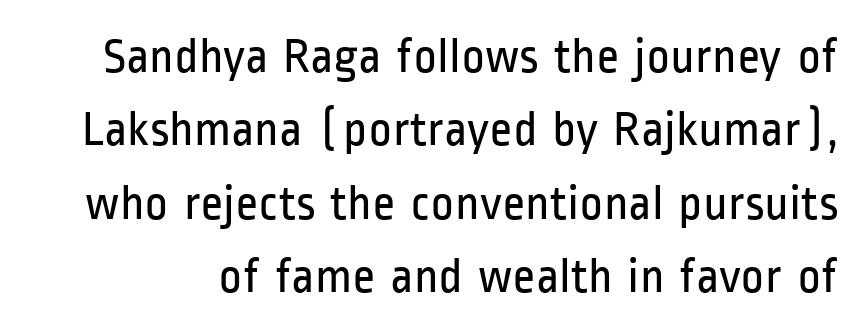
Q: Is the text bold? A: No.
Q: Is the text italic (slanted)? A: No, it is upright.
Q: Is the typeface a serif or a sans-serif typeface? A: Sans-serif.
Q: Is the text underlined? A: No.
Q: Is the spacing between letters normal or unusually wide? A: Normal.
Q: Is the spacing between lines tight, normal or loose? A: Normal.
Q: Width (condensed, normal, or wide)? A: Condensed.
Q: Stroke contrast? A: Low.
Q: x-height? A: Medium.
Q: Monospaced? A: No.
